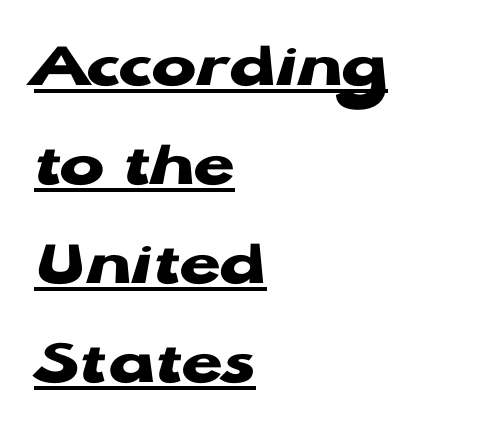
The image shows 67 px heavy, wide sans-serif type, upright; set left-aligned, normal line spacing (1.48x), normal letter spacing, underlined; low stroke contrast and a medium x-height.
